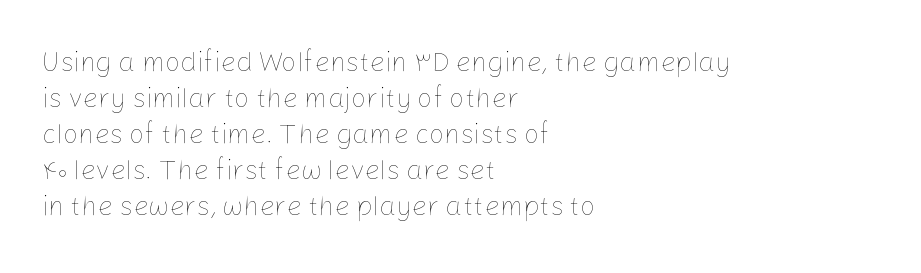
A clean baseline with only descenders dipping below it. The letters stand upright; this is a roman face. The letterforms sit shoulder to shoulder at normal distance. The compositor pushed each line to the left boundary.
